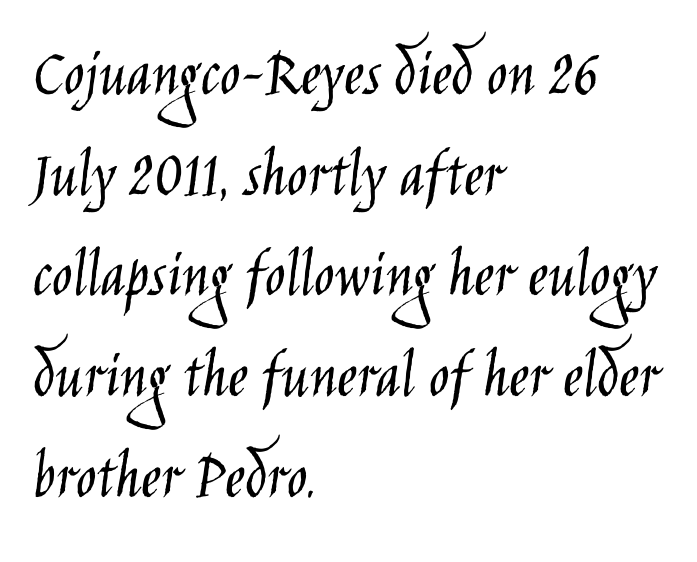
Each row of text sits above clean, open space. The characters display no serif detailing; their extremities are plain. Look at the tracking — it's just the regular setting, nothing added.
